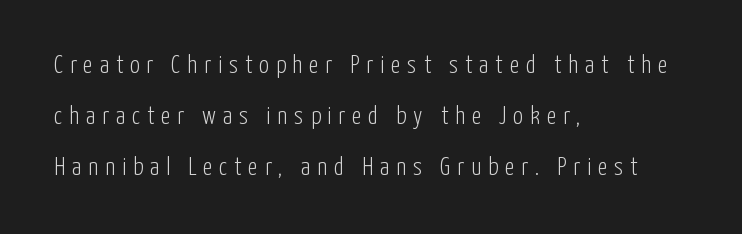
{"italic": "no", "bold": "no", "underline": "no", "align": "left", "line_spacing": "loose", "line_spacing_ratio": 2.04, "letter_spacing": "wide", "letter_spacing_em": 0.27, "glyph_px": 25}
